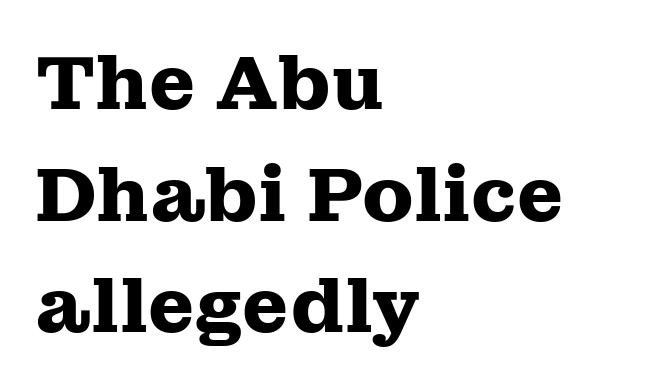
Each letter's strokes conclude with small projecting serifs. Varying glyph widths throughout — classic text-font behaviour. The lettering stays uniformly vertical, giving the passage a roman look. Between one letter and the next there's only the usual sliver of space. The characters look thick and weighty, a clear bold.
